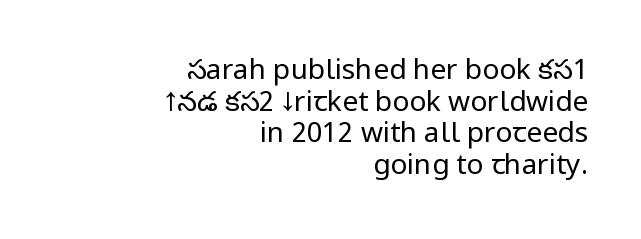
Successive baselines arrive quickly, one right under another. The typesetting does not lean heavy: it is not bold. Plain, unruled lines of type. Standard letterfit; no display-style spreading of the glyphs.
